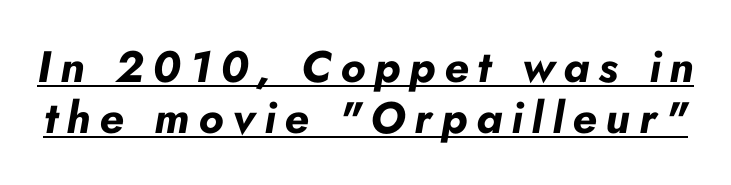
Strokes here are thick enough to call this a true bold. Here the glyphs are tracked loosely, breaking word shapes into spaced letters. A rule runs beneath these lines of type. Note the varied advance widths — an 'i' is clearly narrower than an 'm'. You can tell it's italic because the verticals aren't actually vertical.
